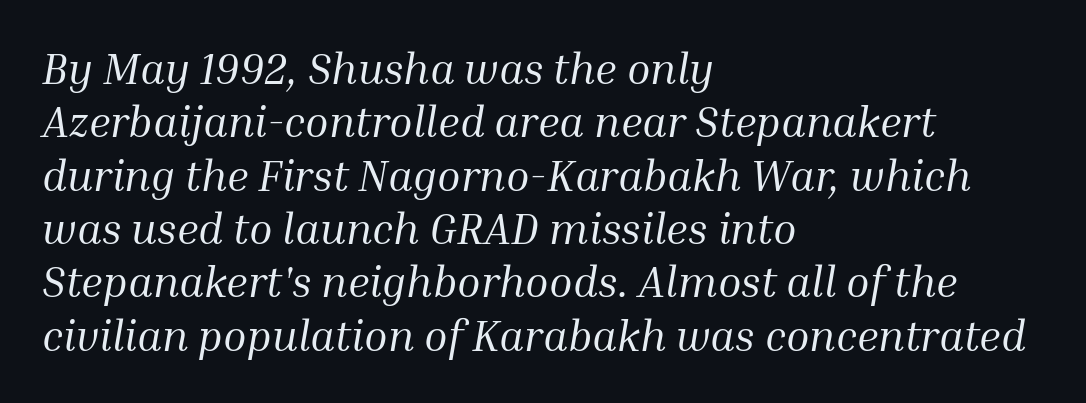
The image shows 43 px regular-weight serif type, italic (leaning right); set left-aligned, line spacing 1.24x, normal letter spacing, not underlined; medium stroke contrast and a medium x-height.
